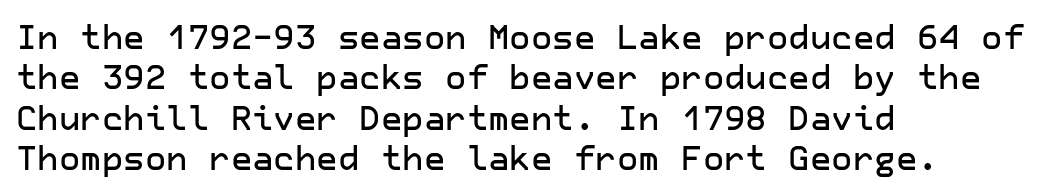
Q: Is the text italic (slanted)? A: No, it is upright.
Q: Is the typeface a serif or a sans-serif typeface? A: Sans-serif.
Q: Is the text underlined? A: No.
Q: How is the paragraph aligned? A: Left-aligned.
Q: Is the spacing between letters normal or unusually wide? A: Normal.
Q: Width (condensed, normal, or wide)? A: Normal.
Q: Stroke contrast? A: Low.
Q: x-height? A: Medium.
